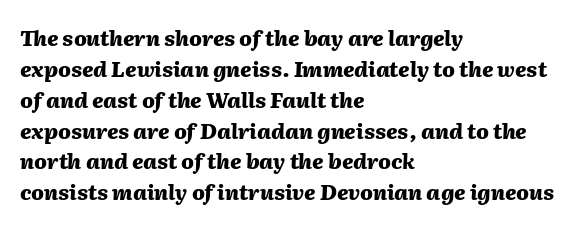
{"italic": "yes", "lean": "right", "slant_degrees": 2, "bold": "yes", "underline": "no", "align": "left", "line_spacing": "normal", "line_spacing_ratio": 1.47, "letter_spacing": "normal", "letter_spacing_em": 0.0, "glyph_px": 21}
